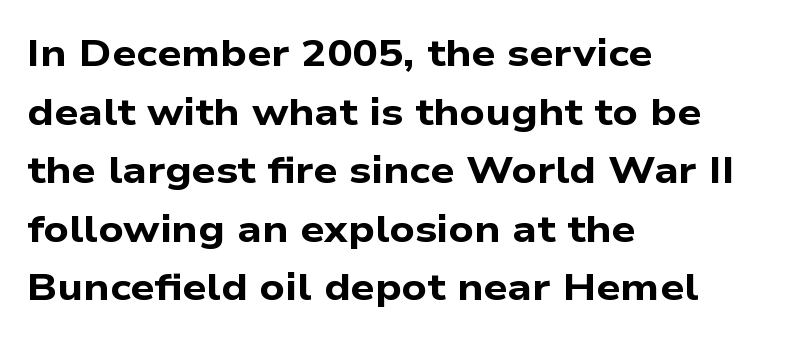
Q: Is the text bold? A: Yes.
Q: Is the typeface a serif or a sans-serif typeface? A: Sans-serif.
Q: Is the text underlined? A: No.
Q: How is the paragraph aligned? A: Left-aligned.
Q: Is the spacing between letters normal or unusually wide? A: Normal.
Q: Is the spacing between lines tight, normal or loose? A: Normal.
Q: Width (condensed, normal, or wide)? A: Wide.
Q: Stroke contrast? A: Low.
Q: x-height? A: Medium.
Q: Monospaced? A: No.
